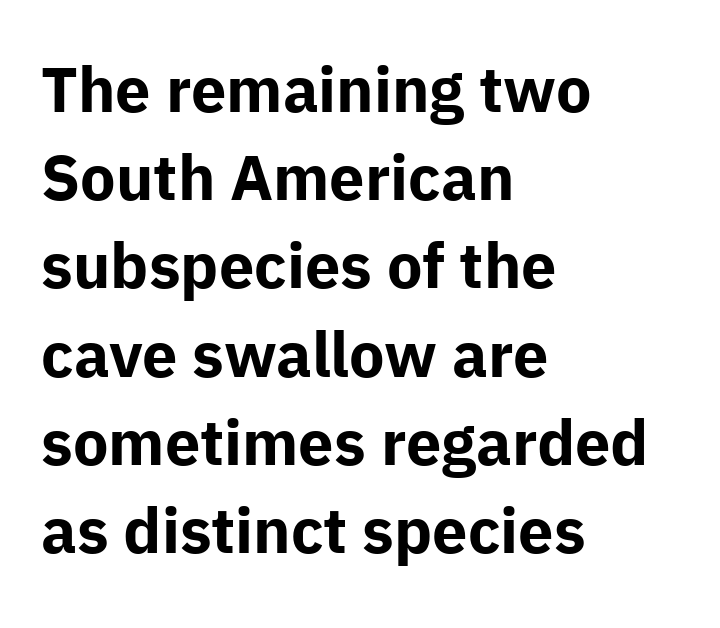
The image shows 63 px bold sans-serif type, upright; set left-aligned, normal line spacing (1.4x), normal letter spacing, not underlined; low stroke contrast and a medium x-height.
